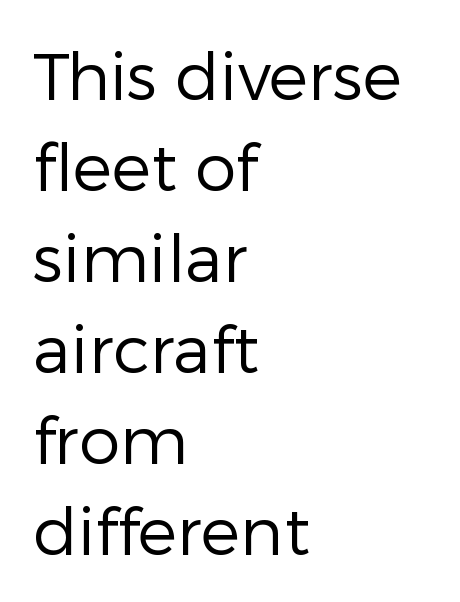
The image shows 66 px regular-weight sans-serif type, upright; set left-aligned, normal line spacing (1.38x), normal letter spacing, not underlined; low stroke contrast and a medium x-height.
